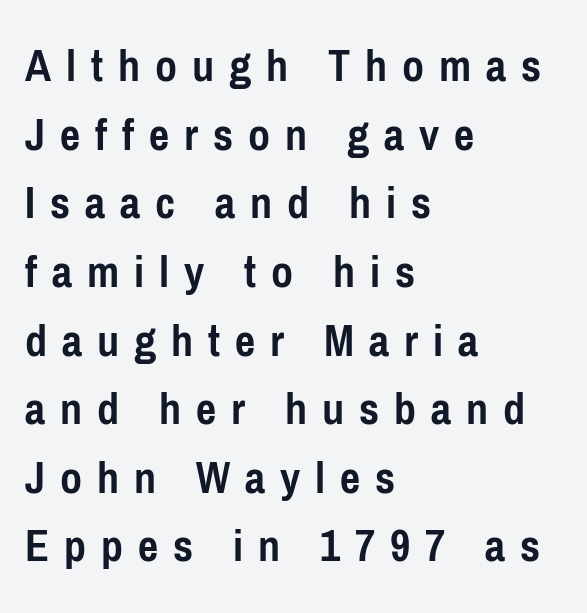
{"serif": "no", "italic": "no", "bold": "yes", "weight": "semibold", "width": "condensed", "stroke_contrast": "low", "x_height": "medium", "monospaced": "no", "underline": "no", "align": "left", "line_spacing": "normal", "line_spacing_ratio": 1.43, "letter_spacing": "wide", "letter_spacing_em": 0.31, "glyph_px": 48}
